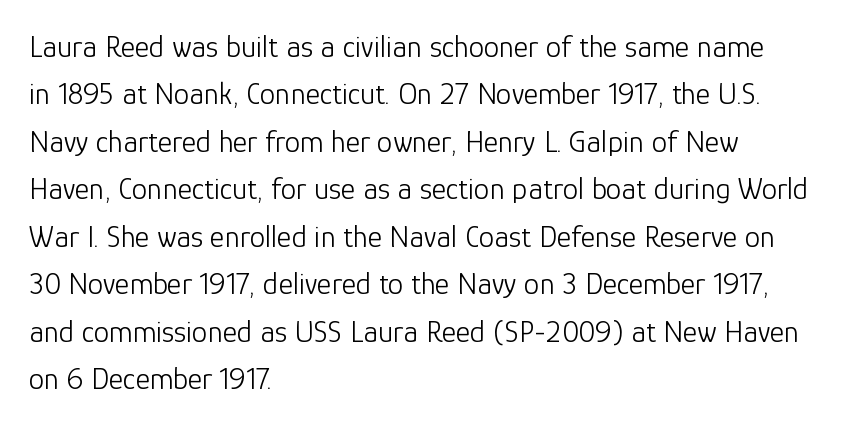
The image shows 31 px light sans-serif type, upright; set left-aligned, normal line spacing (1.53x), normal letter spacing, not underlined; low stroke contrast and a medium x-height.
